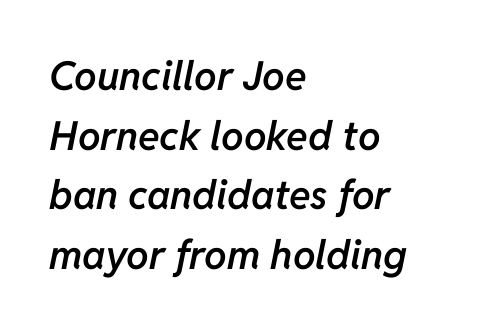
Q: Is the text bold? A: Semi-bold.
Q: Is the text italic (slanted)? A: Yes, it leans right by about 11 degrees.
Q: Is the text underlined? A: No.
Q: How is the paragraph aligned? A: Left-aligned.
Q: Is the spacing between letters normal or unusually wide? A: Normal.
Q: Is the spacing between lines tight, normal or loose? A: Normal.
Q: Width (condensed, normal, or wide)? A: Normal.
Q: Stroke contrast? A: Low.
Q: x-height? A: Medium.
Q: Monospaced? A: No.
